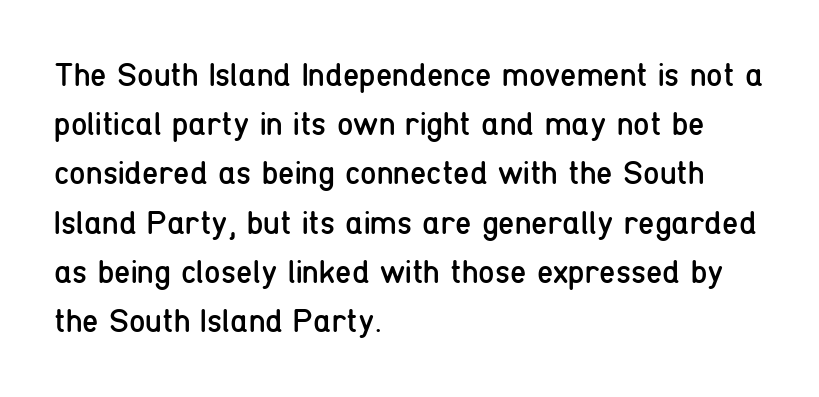
The image shows 33 px regular-weight, condensed sans-serif type, upright; set left-aligned, normal line spacing (1.49x), normal letter spacing, not underlined; low stroke contrast and a medium x-height.
